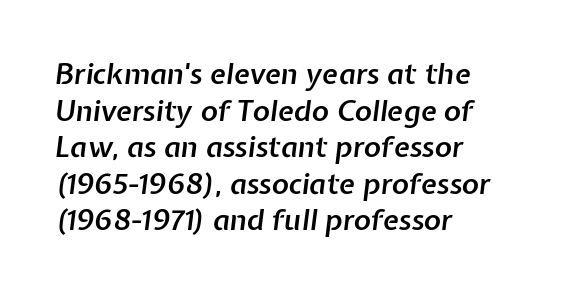
The image shows 29 px semibold type, italic (leaning right); set left-aligned, normal line spacing (1.26x), normal letter spacing, not underlined; low stroke contrast and a medium x-height.
